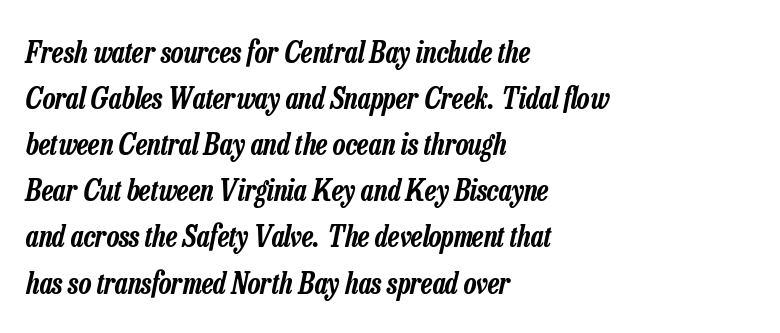
Q: Is the text italic (slanted)? A: Yes, it leans right by about 13 degrees.
Q: Is the text underlined? A: No.
Q: How is the paragraph aligned? A: Left-aligned.
Q: Is the spacing between letters normal or unusually wide? A: Normal.
Q: Is the spacing between lines tight, normal or loose? A: Normal.
Q: Width (condensed, normal, or wide)? A: Condensed.
Q: Stroke contrast? A: Low.
Q: x-height? A: Medium.
Q: Monospaced? A: No.
